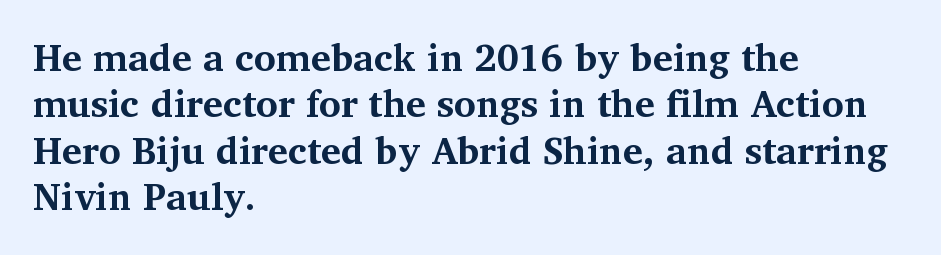
The sample has been set heavy, in full bold. When letters stand straight like this, we call the style roman or upright. The passage is arranged the way most books set body copy — flush left. Note: serifs present on the glyphs. The strip under each line holds only bare page.
